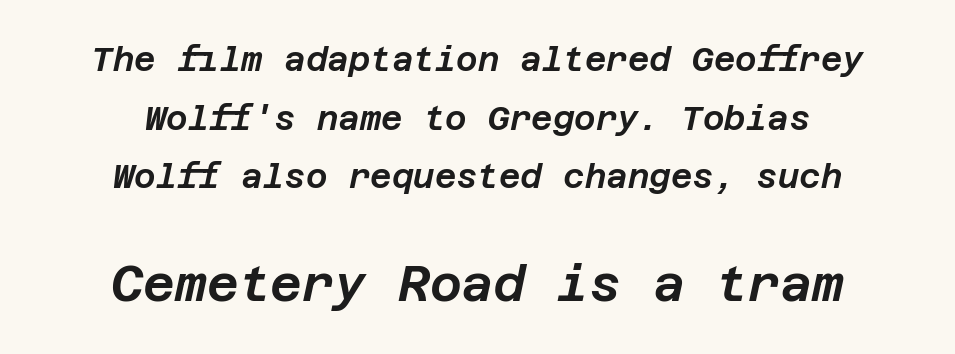
The rendering keeps characters at their native spacing. Alignment: centered. Here the second block reads like a headline and the first like body copy. Notice how the stems are inclined rather than vertical — that's the hallmark of italics.
